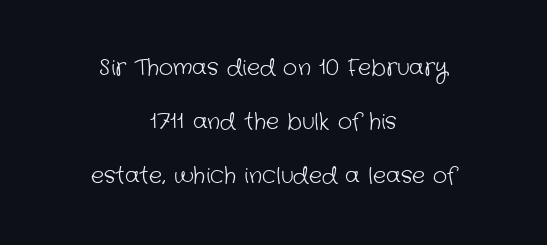
The image shows 22 px text type; set centered, loose line spacing (2.46x), normal letter spacing, not underlined.
